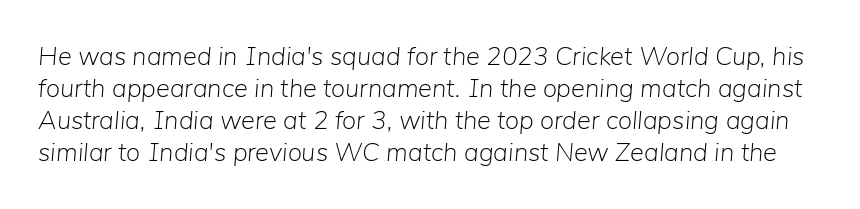
The words here are not underlined. Think standard paragraph weight, or any step lighter than that. Standard letterfit; no display-style spreading of the glyphs. Yep, that's italic — everything's leaning.
